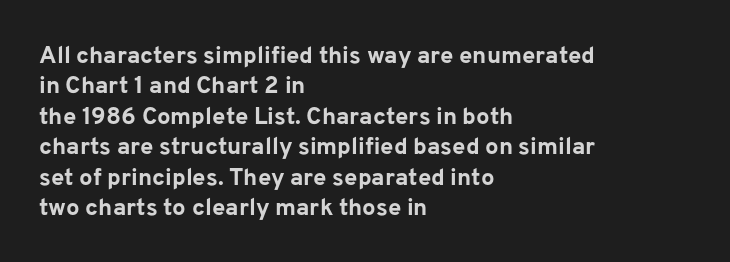
The glyphs are unaccompanied by any horizontal stroke below them. The leading is moderate, giving the passage an even texture. Left-aligned paragraph, ragged on the right. A full-strength bold gives these letters their thick strokes. This sample uses an upright cut, with every glyph sitting square on the baseline.
